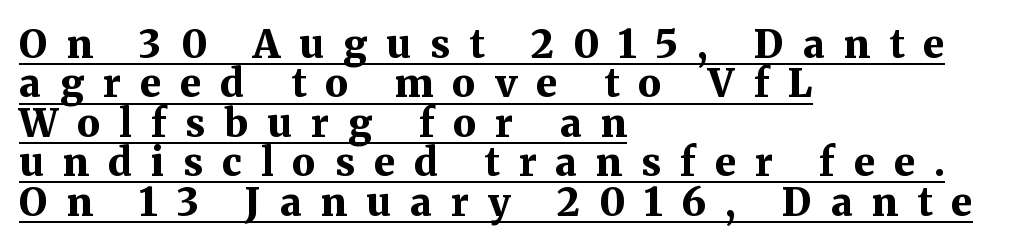
The image shows 39 px bold serif type, upright; set left-aligned, tight line spacing (1.01x), unusually wide letter spacing (+0.49 em), underlined; medium stroke contrast and a medium x-height.
